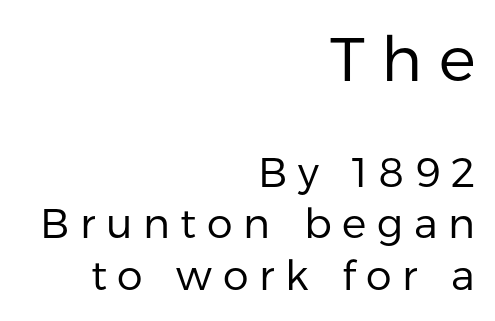
Q: Is the text bold? A: No.
Q: Is the text italic (slanted)? A: No, it is upright.
Q: Is the typeface a serif or a sans-serif typeface? A: Sans-serif.
Q: Is the text underlined? A: No.
Q: How is the paragraph aligned? A: Right-aligned.
Q: Is the spacing between letters normal or unusually wide? A: Unusually wide.
Q: Is the spacing between lines tight, normal or loose? A: Normal.
Q: Which block of text is set in a larger size, the first (top) or the second (bottom)? A: The first (top) one.
Q: Width (condensed, normal, or wide)? A: Normal.
Q: Stroke contrast? A: Low.
Q: x-height? A: Medium.
Q: Monospaced? A: No.
